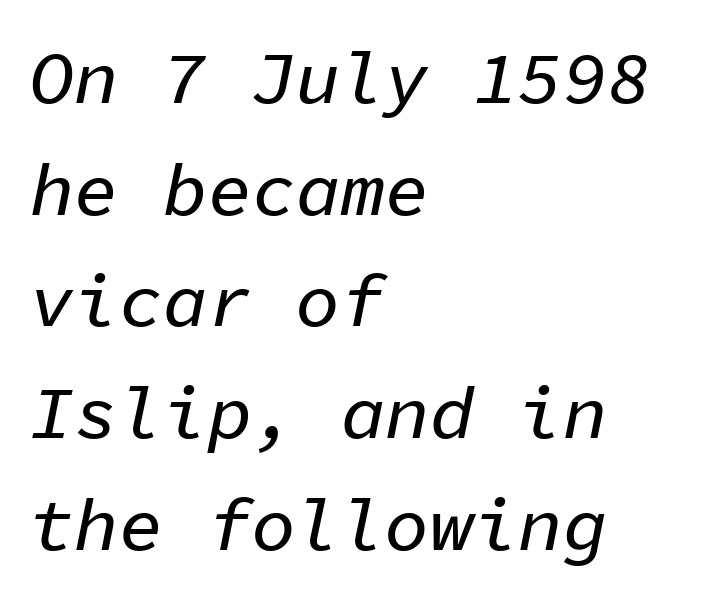
Is the type slanted? Yes — the strokes lean at a clear angle. Tracking value appears to be zero — textbook default spacing. Successive baselines arrive at the customary interval. A bare baseline throughout the passage. These lines are rendered in a fixed-pitch font.
